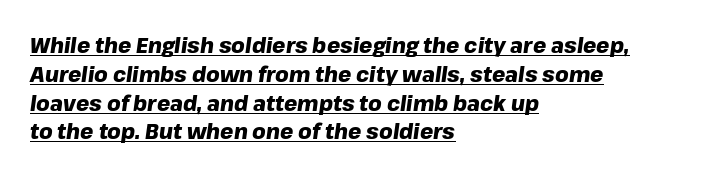
Check the space under the baseline: a stroke is drawn there. In terms of leading, this rendering sits right in the middle. The rendering applies a slant to the glyphs. Line starts are locked; line ends wander. Set as a true bold cut, around the 700 mark. What stands out about the letter spacing? Nothing — it is the standard amount.
